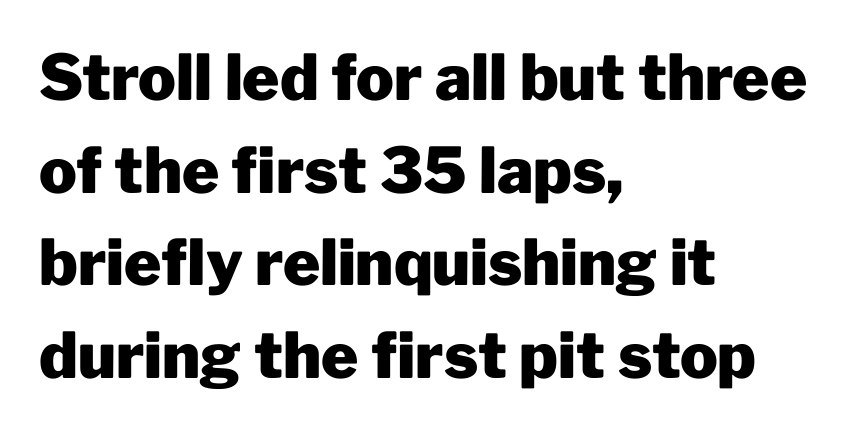
Casual observation: everything's shoved over to the left. Nobody touched the tracking dial on this one. Style check: upright. A sans-serif font was chosen for this passage.
